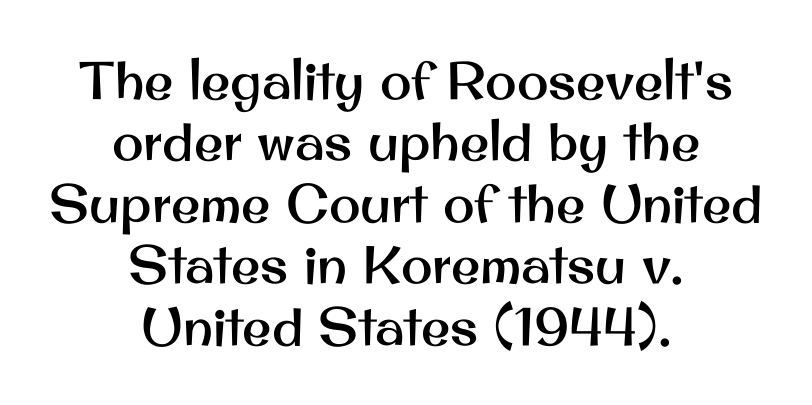
Q: Is the text italic (slanted)? A: No, it is upright.
Q: Is the typeface a serif or a sans-serif typeface? A: Sans-serif.
Q: Is the text underlined? A: No.
Q: How is the paragraph aligned? A: Centered.
Q: Is the spacing between letters normal or unusually wide? A: Normal.
Q: Width (condensed, normal, or wide)? A: Normal.
Q: Stroke contrast? A: Medium.
Q: x-height? A: Small.
Q: Monospaced? A: No.
